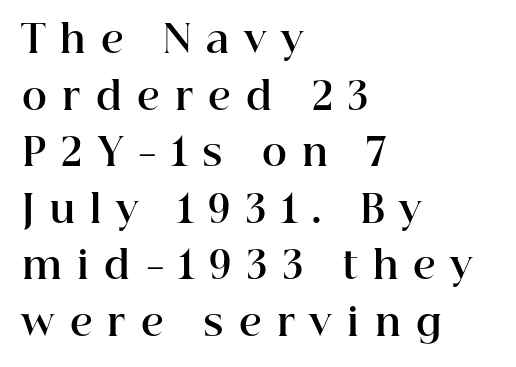
To sum up the face: it has serifs. The line texture is sparse and dotted thanks to wide tracking. Posture: upright roman. Just letters on the line, the space beneath them empty.
